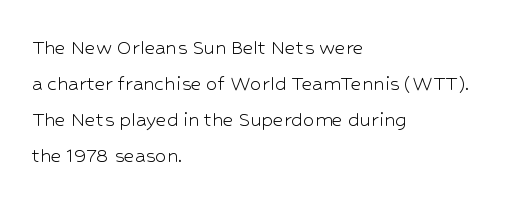
{"italic": "no", "bold": "no", "underline": "no", "align": "left", "line_spacing": "normal", "line_spacing_ratio": 1.56, "letter_spacing": "normal", "letter_spacing_em": 0.0, "glyph_px": 23}
